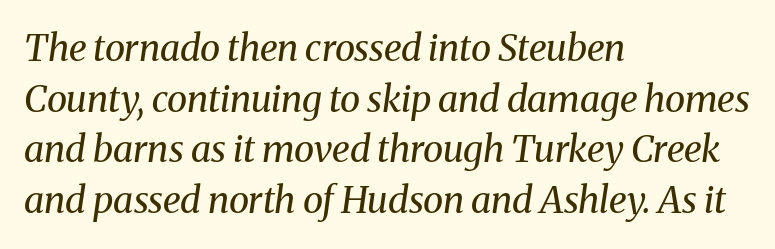
Summary of vertical rhythm: regular, with standard interline spacing. The face used here has a pronounced slope to its letters. Proportional: the letters do not fall into vertical columns. A bare baseline throughout the passage.
